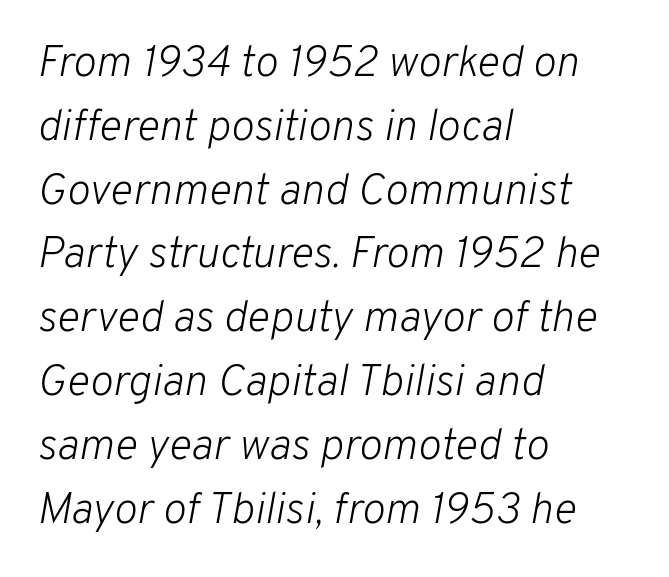
The lines in this sample share a left origin and differ only in where they stop. Compared with a typical body face, this is equally light or lighter still. Proportional: the letters do not fall into vertical columns. Bare-footed words on every line.
